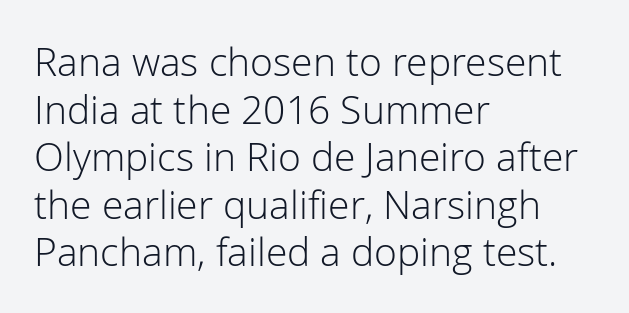
The image shows 39 px light sans-serif type, upright; set left-aligned, line spacing 1.22x, normal letter spacing, not underlined; low stroke contrast and a medium x-height.
